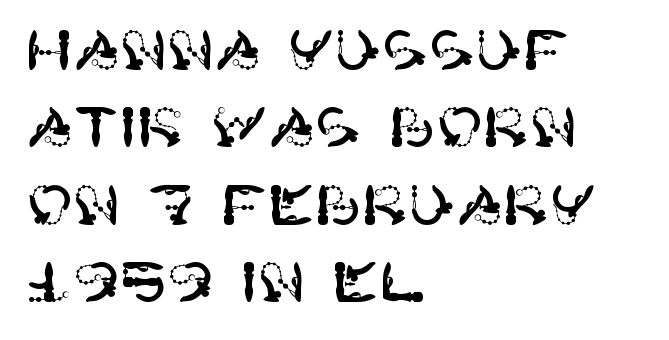
{"serif": "no", "italic": "no", "width": "normal", "stroke_contrast": "high", "x_height": "large", "underline": "no", "align": "left", "line_spacing": "normal", "line_spacing_ratio": 1.38, "letter_spacing": "normal", "letter_spacing_em": 0.0, "glyph_px": 56}
